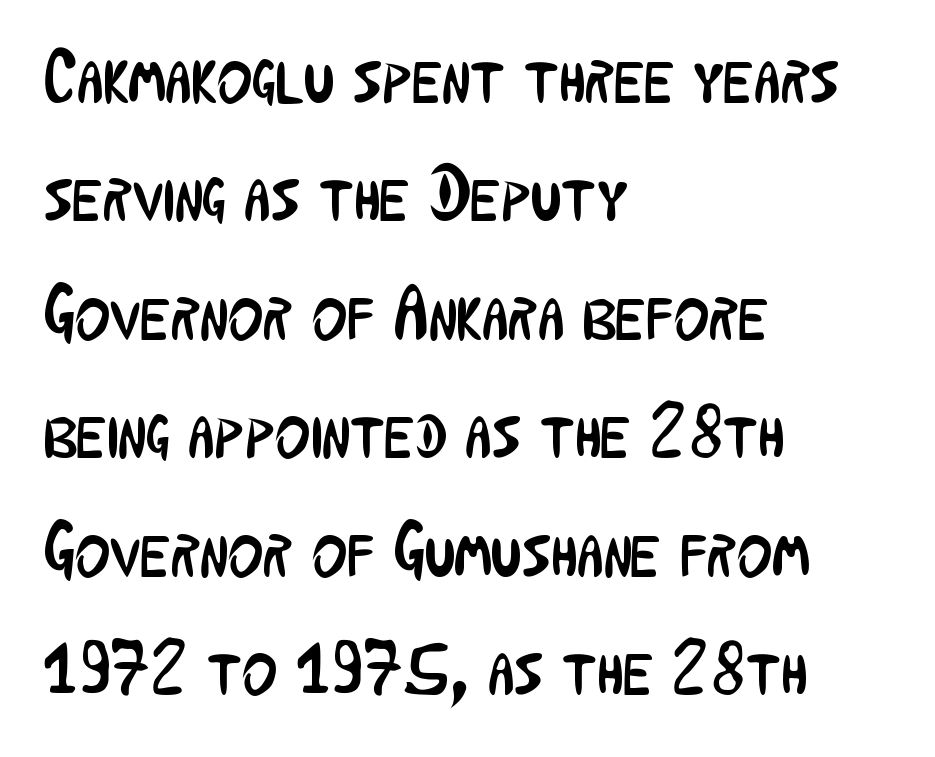
Is this a fixed-width face? No — the glyphs have proportional, varying widths. This rendering leaves character spacing at its baseline value. A classic flush-left, rag-right setting is used for this passage. Line spacing here is normal. Regarding serifs, this sample does without them. When letters stand straight like this, we call the style roman or upright.
